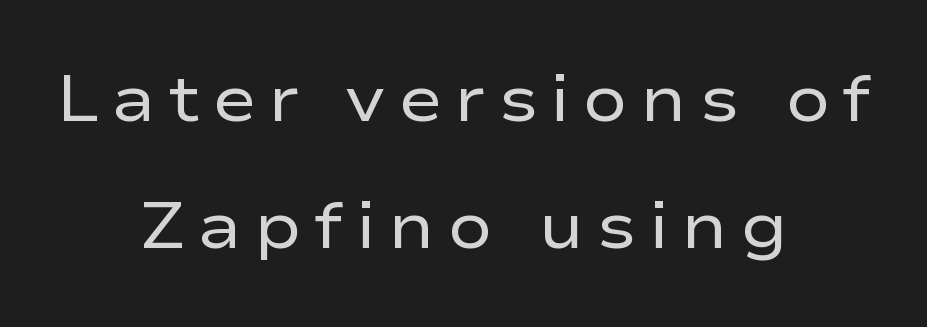
Q: Is the text bold? A: No.
Q: Is the text italic (slanted)? A: No, it is upright.
Q: Is the typeface a serif or a sans-serif typeface? A: Sans-serif.
Q: Is the text underlined? A: No.
Q: How is the paragraph aligned? A: Centered.
Q: Is the spacing between lines tight, normal or loose? A: Loose.
Q: Width (condensed, normal, or wide)? A: Wide.
Q: Stroke contrast? A: Low.
Q: x-height? A: Medium.
Q: Monospaced? A: No.
